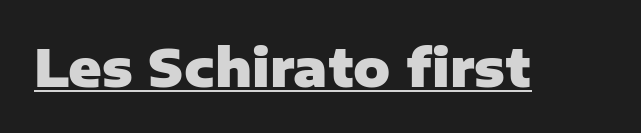
The image shows 51 px heavy sans-serif type, upright; set normal letter spacing, underlined; low stroke contrast and a medium x-height.
